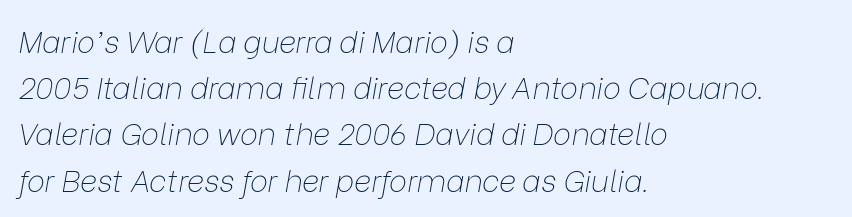
{"italic": "yes", "lean": "right", "slant_degrees": 9, "bold": "no", "weight": "thin", "width": "normal", "stroke_contrast": "low", "x_height": "medium", "monospaced": "no", "underline": "no", "align": "left", "line_spacing": "normal", "line_spacing_ratio": 1.54, "letter_spacing": "normal", "letter_spacing_em": 0.0, "glyph_px": 30}
